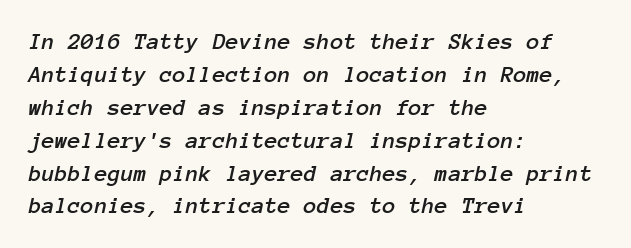
The passage shown leans; its letterforms are oblique. This sample is left-justified, so line endings fall wherever the words run out. Characters follow at the spacing the type designer built in. This block has exactly the height ordinary leading produces.
